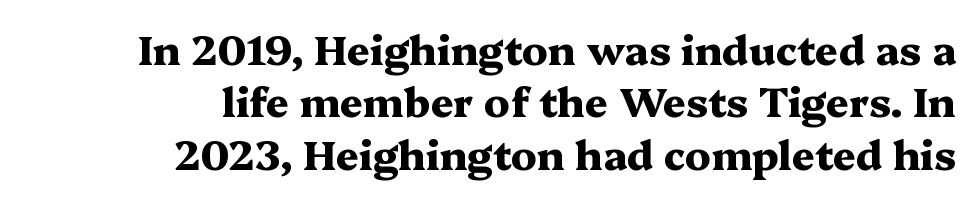
{"serif": "yes", "italic": "no", "bold": "yes", "weight": "heavy", "width": "wide", "stroke_contrast": "medium", "x_height": "medium", "monospaced": "no", "underline": "no", "align": "right", "line_spacing": "normal", "line_spacing_ratio": 1.31, "letter_spacing": "normal", "letter_spacing_em": 0.0, "glyph_px": 40}
